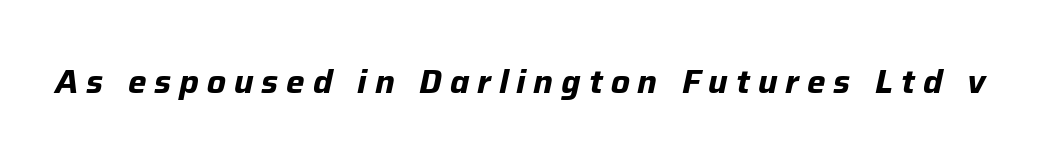
{"italic": "yes", "lean": "right", "slant_degrees": 12, "bold": "yes", "weight": "bold", "width": "normal", "stroke_contrast": "low", "x_height": "medium", "monospaced": "no", "underline": "no", "letter_spacing": "wide", "letter_spacing_em": 0.24, "glyph_px": 33}
